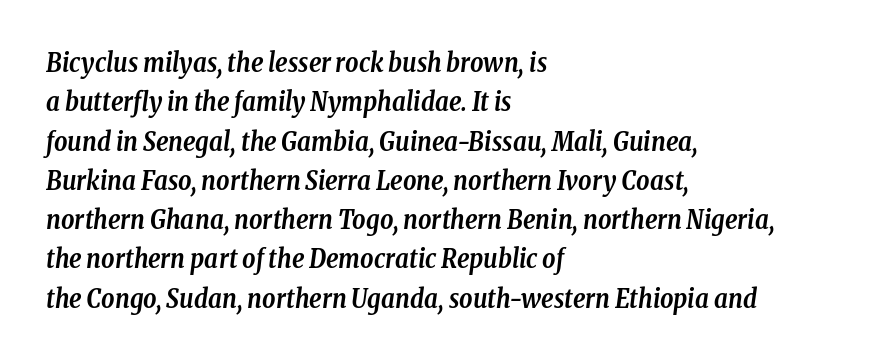
{"italic": "yes", "lean": "right", "slant_degrees": 8, "bold": "yes", "underline": "no", "align": "left", "line_spacing": "normal", "line_spacing_ratio": 1.51, "letter_spacing": "normal", "letter_spacing_em": 0.0, "glyph_px": 26}
